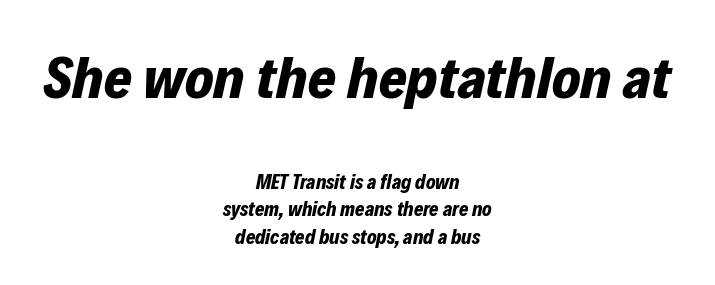
The image shows 60 px bold type, italic (leaning right); set centered, normal line spacing (1.38x), normal letter spacing, not underlined; the first (top) block is 3.0x larger; low stroke contrast and a medium x-height.
